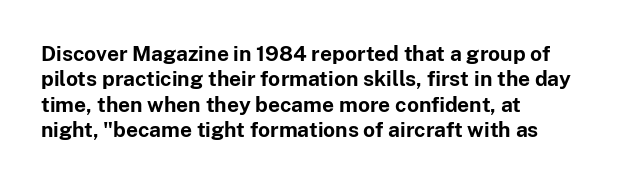
{"italic": "no", "bold": "yes", "underline": "no", "align": "left", "line_spacing_ratio": 1.21, "letter_spacing": "normal", "letter_spacing_em": 0.0, "glyph_px": 21}
